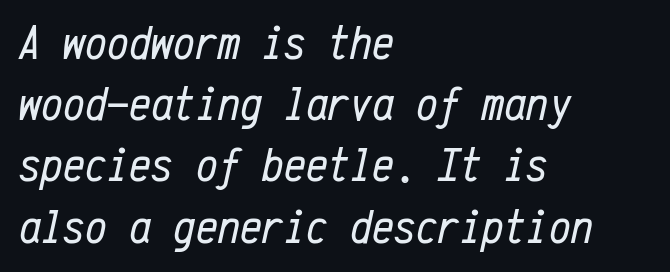
{"italic": "yes", "lean": "right", "slant_degrees": 12, "bold": "no", "weight": "regular", "width": "condensed", "stroke_contrast": "low", "x_height": "medium", "monospaced": "yes", "underline": "no", "align": "left", "line_spacing": "normal", "line_spacing_ratio": 1.25, "letter_spacing": "normal", "letter_spacing_em": 0.0, "glyph_px": 49}
